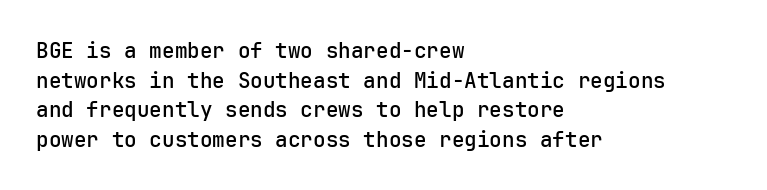
{"italic": "no", "bold": "semi", "underline": "no", "align": "left", "line_spacing": "normal", "line_spacing_ratio": 1.41, "letter_spacing": "normal", "letter_spacing_em": 0.0, "glyph_px": 21}
